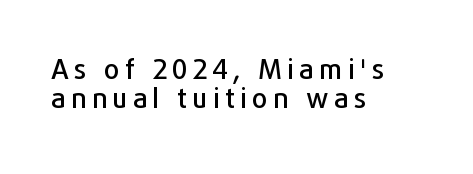
The image shows 27 px text type, upright; set left-aligned, tight line spacing (1.09x), unusually wide letter spacing (+0.2 em), not underlined.
